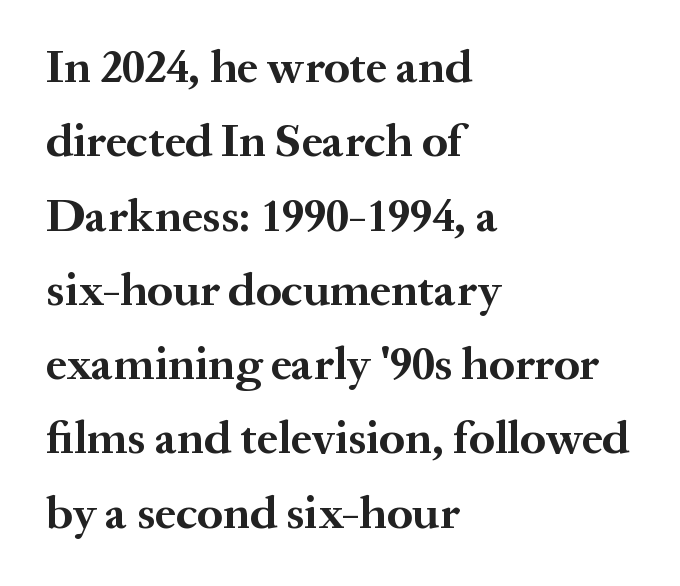
The strip under each line holds only bare page. Horizontally, the lines are justified to the leading edge only. Look at the bottom of the vertical strokes: they flare into serifs here. Here the designer chose a conventional face with non-uniform glyph widths. This rendering leaves character spacing at its baseline value.
